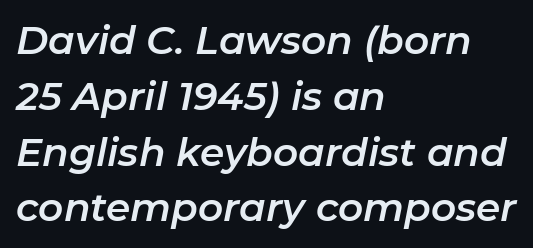
This rendering uses left alignment, leaving the right contour irregular. In terms of posture, this sample is oblique. This block has exactly the height ordinary leading produces. In terms of letterspacing, this is plain default setting.
